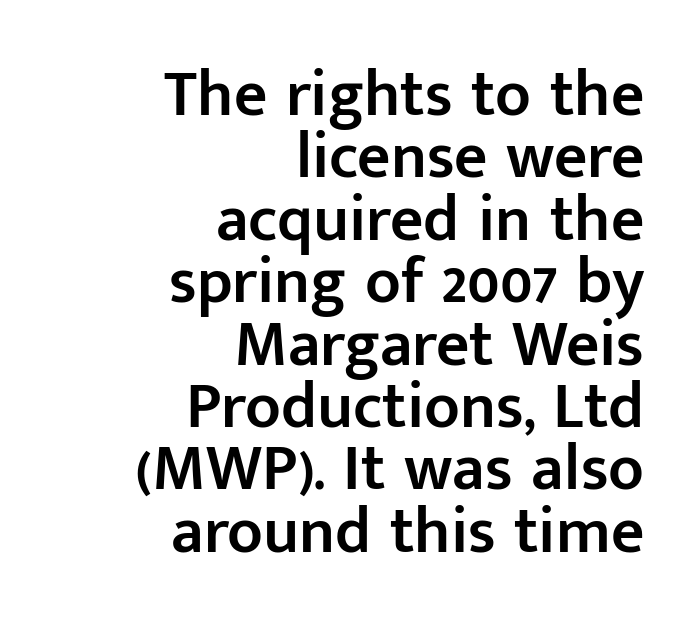
The image shows 65 px semibold sans-serif type, upright; set right-aligned, tight line spacing (0.96x), normal letter spacing, not underlined; low stroke contrast and a medium x-height.
